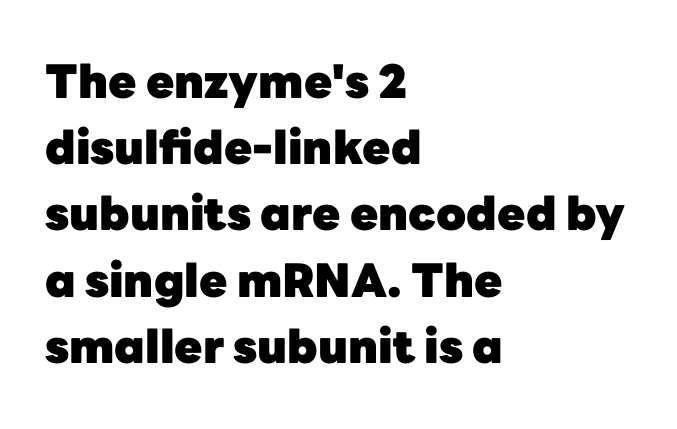
This rendering uses left alignment, leaving the right contour irregular. Check under the words: just untouched page. Check where the strokes stop: nothing finishes them off — pure sans. Looks like regular typesetting: each glyph gets only the width it needs.
